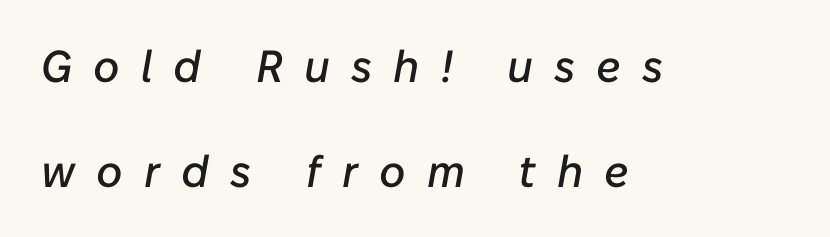
{"italic": "yes", "lean": "right", "slant_degrees": 10, "width": "normal", "stroke_contrast": "low", "x_height": "medium", "monospaced": "no", "underline": "no", "align": "left", "line_spacing": "loose", "line_spacing_ratio": 2.33, "letter_spacing": "wide", "letter_spacing_em": 0.47, "glyph_px": 45}
